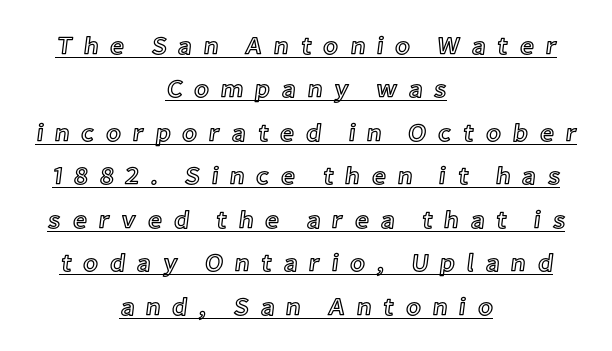
Q: Is the text italic (slanted)? A: Yes.
Q: Is the text underlined? A: Yes.
Q: How is the paragraph aligned? A: Centered.
Q: Is the spacing between letters normal or unusually wide? A: Unusually wide.
